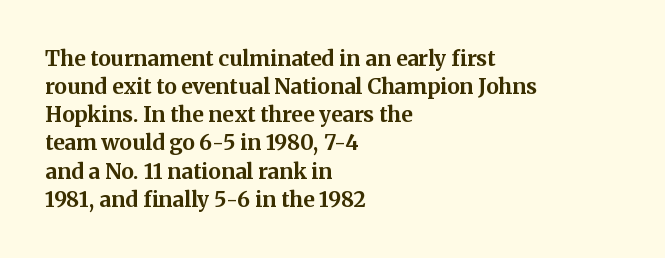
{"italic": "no", "bold": "yes", "underline": "no", "align": "left", "line_spacing": "normal", "line_spacing_ratio": 1.34, "letter_spacing": "normal", "letter_spacing_em": 0.0, "glyph_px": 21}
